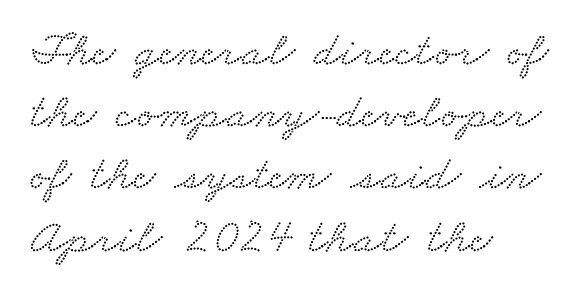
Q: Is the text underlined? A: No.
Q: How is the paragraph aligned? A: Left-aligned.
Q: Is the spacing between letters normal or unusually wide? A: Normal.
Q: Is the spacing between lines tight, normal or loose? A: Normal.
Q: Width (condensed, normal, or wide)? A: Wide.
Q: Stroke contrast? A: Low.
Q: x-height? A: Small.
Q: Monospaced? A: No.
